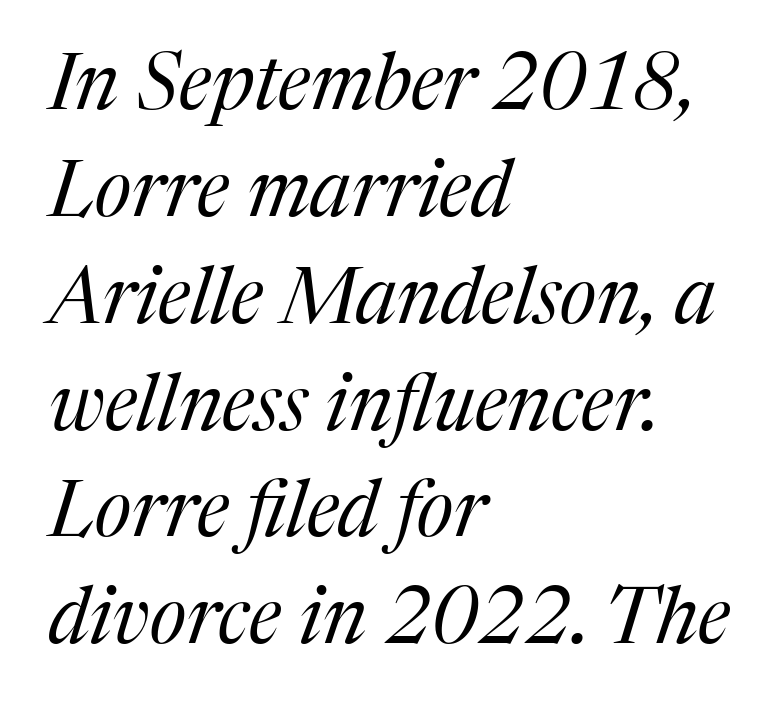
Q: Is the text bold? A: No.
Q: Is the text italic (slanted)? A: Yes, it leans right by about 17 degrees.
Q: Is the typeface a serif or a sans-serif typeface? A: Serif.
Q: Is the text underlined? A: No.
Q: How is the paragraph aligned? A: Left-aligned.
Q: Is the spacing between letters normal or unusually wide? A: Normal.
Q: Is the spacing between lines tight, normal or loose? A: Normal.
Q: Width (condensed, normal, or wide)? A: Normal.
Q: Stroke contrast? A: Medium.
Q: x-height? A: Medium.
Q: Monospaced? A: No.
